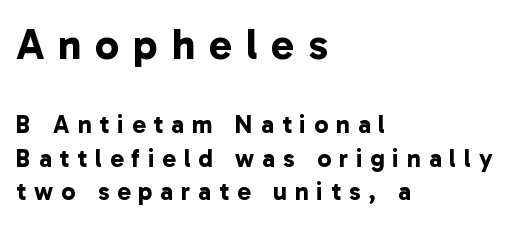
{"serif": "no", "bold": "yes", "weight": "bold", "width": "normal", "stroke_contrast": "low", "x_height": "medium", "monospaced": "no", "underline": "no", "align": "left", "line_spacing": "normal", "line_spacing_ratio": 1.34, "letter_spacing": "wide", "letter_spacing_em": 0.32, "larger_block": "first", "size_ratio": 1.72, "glyph_px": 43}
